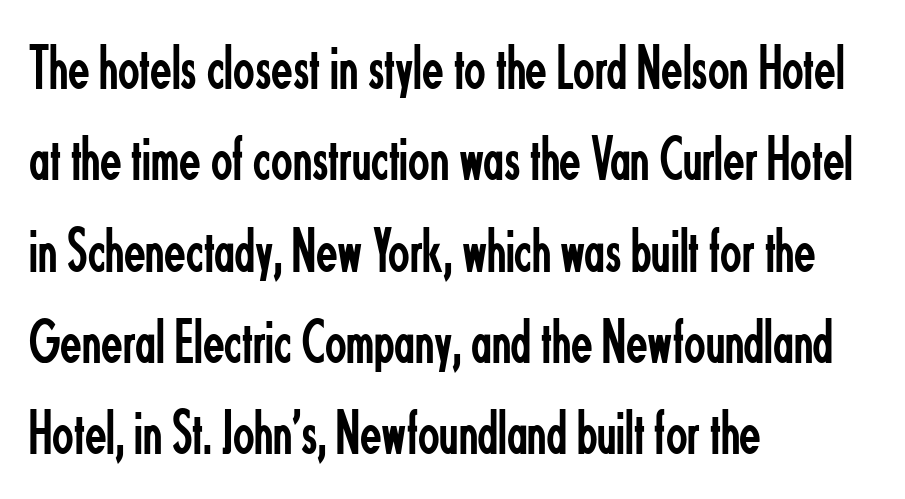
Standard letterfit; no display-style spreading of the glyphs. Letterform terminals end flat and unadorned throughout the passage. The face used here is proportionally spaced, like ordinary book or web type. The axis of the letterforms is exactly vertical. Vertical stems look standard width or narrower in stroke. A normal amount of white space separates one row of letters from the next.
